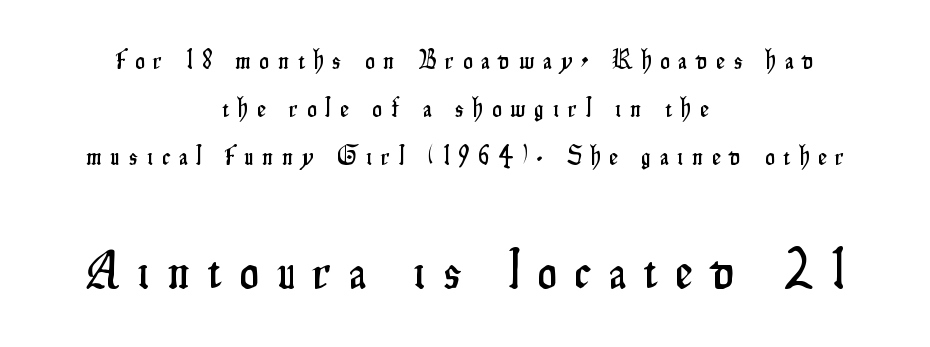
Q: Is the text italic (slanted)? A: No, it is upright.
Q: Is the typeface a serif or a sans-serif typeface? A: Sans-serif.
Q: Is the text underlined? A: No.
Q: How is the paragraph aligned? A: Centered.
Q: Is the spacing between letters normal or unusually wide? A: Unusually wide.
Q: Which block of text is set in a larger size, the first (top) or the second (bottom)? A: The second (bottom) one.
Q: Width (condensed, normal, or wide)? A: Condensed.
Q: Stroke contrast? A: Low.
Q: x-height? A: Small.
Q: Monospaced? A: No.
